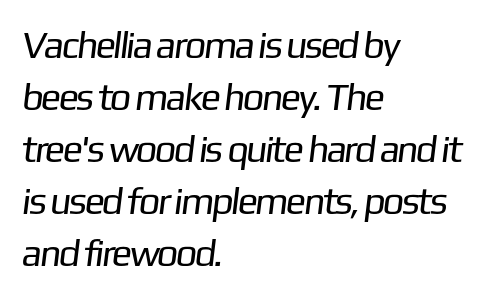
Is this a heavy cut? Hardly; it is regular or lighter. This rendering employs a face without finishing strokes, i.e., a sans-serif. Compared with typical body copy, the letter spacing here is the same. One glance says typical: line gaps are just what's usual. The letters advance in unequal steps, a hallmark of proportional type. Just letters on the line, the space beneath them empty.
